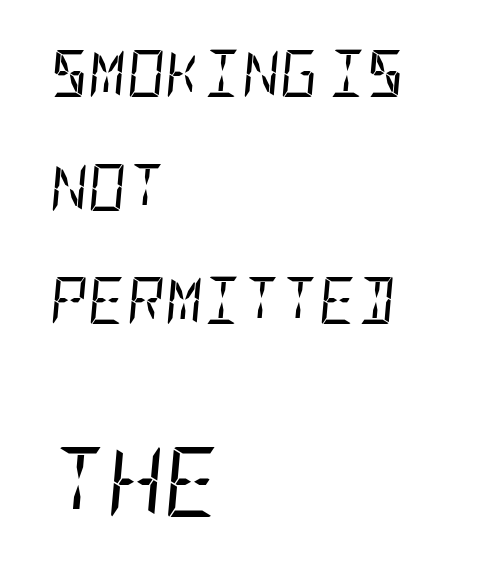
The image shows 70 px regular-weight, condensed type, italic (leaning right); set left-aligned, loose line spacing (2.42x), normal letter spacing, not underlined; the second (bottom) block is 1.49x larger; low stroke contrast and a large x-height.
